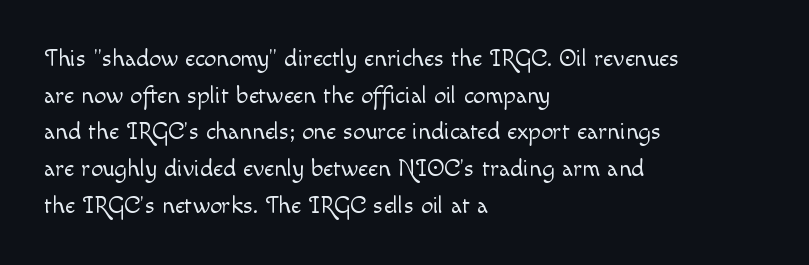
{"italic": "no", "bold": "no", "underline": "no", "align": "left", "line_spacing": "normal", "line_spacing_ratio": 1.53, "letter_spacing": "normal", "letter_spacing_em": 0.0, "glyph_px": 24}
